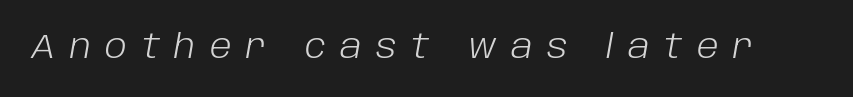
The image shows 33 px light type, italic (leaning right); set unusually wide letter spacing (+0.44 em), not underlined; low stroke contrast and a large x-height.
